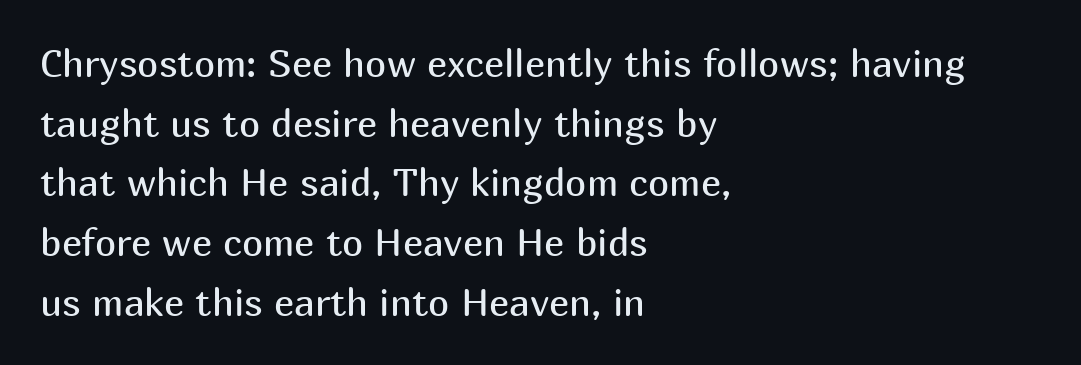
Weight: not bold — regular or lighter. Italic? Not at all — the glyphs are vertical. You could not count columns in this text — the font is proportionally spaced. Successive baselines arrive at the customary interval. Letterform terminals end flat and unadorned throughout the passage.
